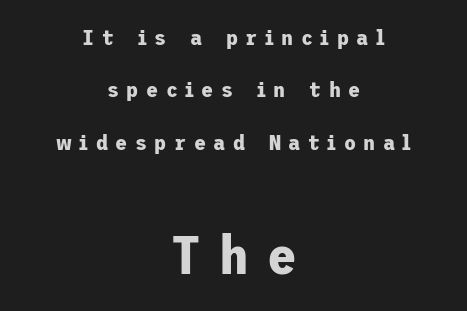
{"serif": "no", "italic": "no", "bold": "yes", "weight": "bold", "width": "normal", "stroke_contrast": "low", "x_height": "medium", "underline": "no", "align": "center", "line_spacing": "loose", "line_spacing_ratio": 2.38, "letter_spacing": "wide", "letter_spacing_em": 0.34, "larger_block": "second", "size_ratio": 2.45, "glyph_px": 54}
